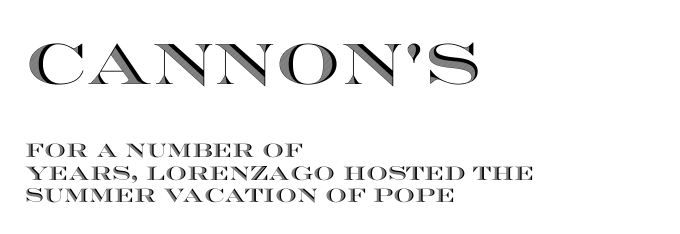
Here the designer chose a conventional face with non-uniform glyph widths. Is the block centered? No — it sits flush against the left margin. This is roman type, the default non-slanted kind. Look at the glyph heights: the upper group is clearly the bigger setting. Tracking here is standard; glyphs follow each other at the usual distance. Nobody drew a line under any word here.
